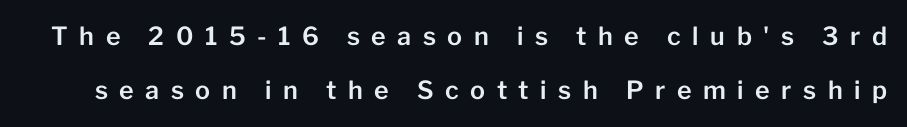
The gaps between neighbouring characters are conspicuously large. Posture: straight, roman, zero tilt. Words float on clear page, feet unadorned. Whoever set this chose breathing room over compactness in the vertical rhythm.
